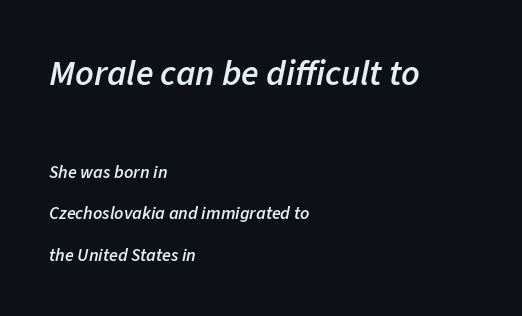
Look at the glyph heights: the upper group is clearly the bigger setting. Does the copy run flush right? No — it runs flush left. These lines carry some extra weight — a demibold, not a full bold. Rendered with sloped, italic letterforms.
